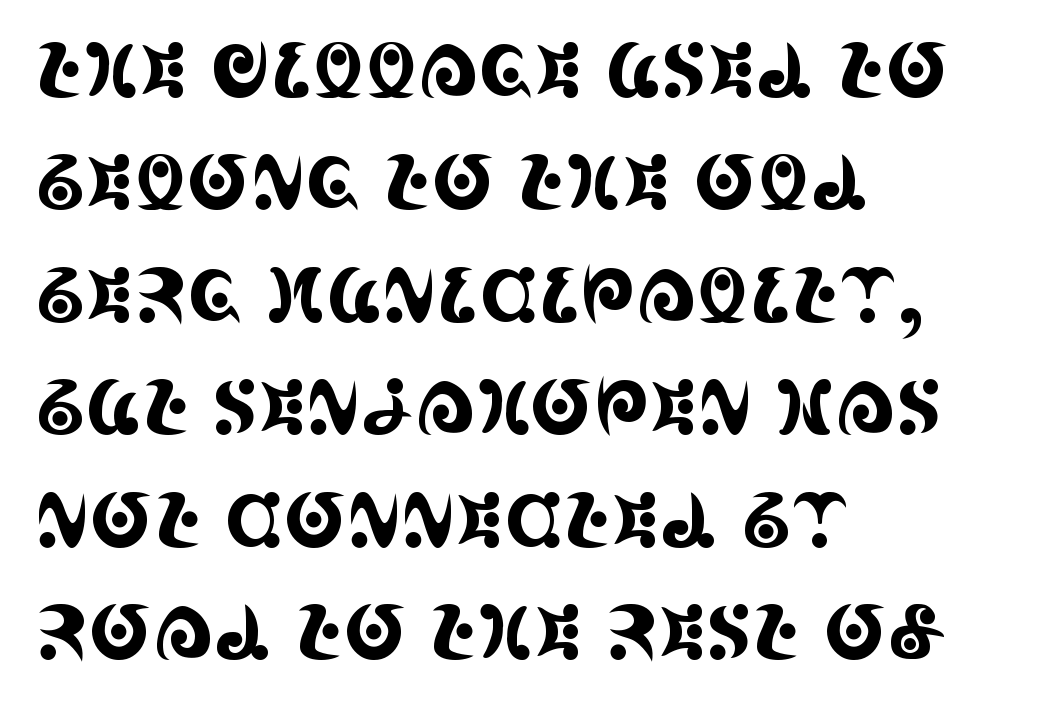
Letters rest on an invisible, unmarked baseline. The font family rendered here belongs to the serif group. Each letter keeps its own natural width here, so spacing adapts to shape. Does extra space separate the letters? No, they use regular spacing.
